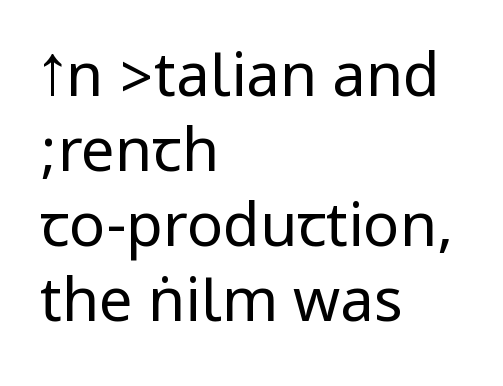
{"serif": "no", "italic": "no", "bold": "no", "weight": "regular", "width": "condensed", "stroke_contrast": "low", "underline": "no", "align": "left", "line_spacing": "normal", "line_spacing_ratio": 1.25, "letter_spacing": "normal", "letter_spacing_em": 0.0, "glyph_px": 60}
